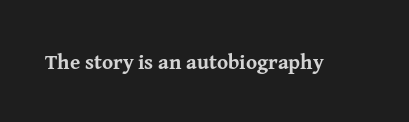
{"italic": "no", "bold": "yes", "underline": "no", "letter_spacing": "normal", "letter_spacing_em": 0.0, "glyph_px": 21}
